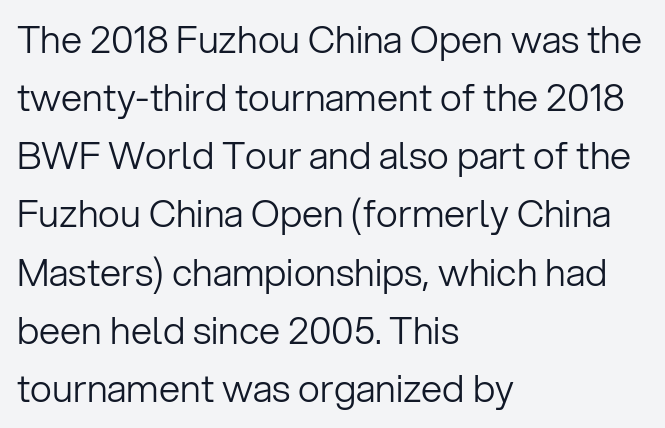
The image shows 38 px light sans-serif type, upright; set left-aligned, normal line spacing (1.53x), normal letter spacing, not underlined; low stroke contrast and a medium x-height.
